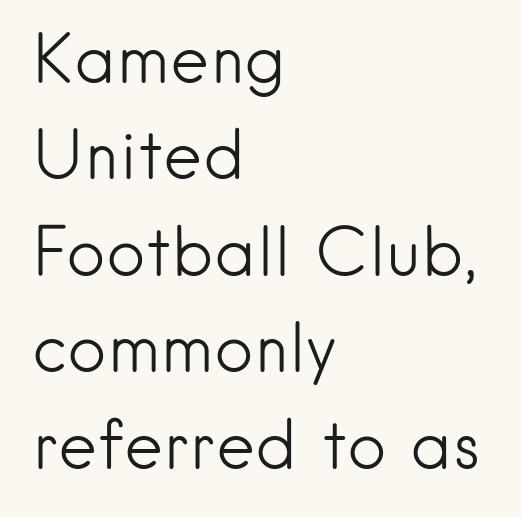
{"serif": "no", "italic": "no", "bold": "no", "weight": "light", "width": "normal", "stroke_contrast": "low", "x_height": "small", "monospaced": "no", "underline": "no", "align": "left", "line_spacing": "normal", "line_spacing_ratio": 1.44, "letter_spacing": "normal", "letter_spacing_em": 0.0, "glyph_px": 67}
